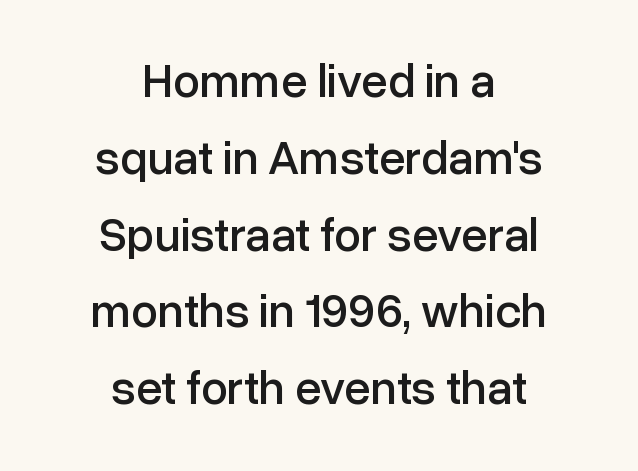
The image shows 48 px sans-serif type, upright; set centered, normal line spacing (1.6x), normal letter spacing, not underlined; low stroke contrast and a medium x-height.
